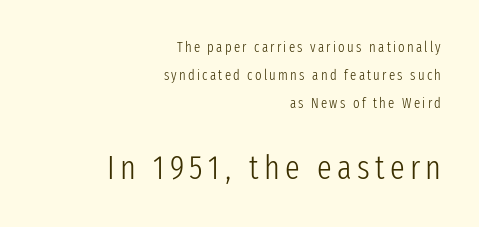
The image shows 33 px light, condensed sans-serif type, upright; set right-aligned, loose line spacing (2.0x), not underlined; the second (bottom) block is 2.36x larger; low stroke contrast and a medium x-height.
